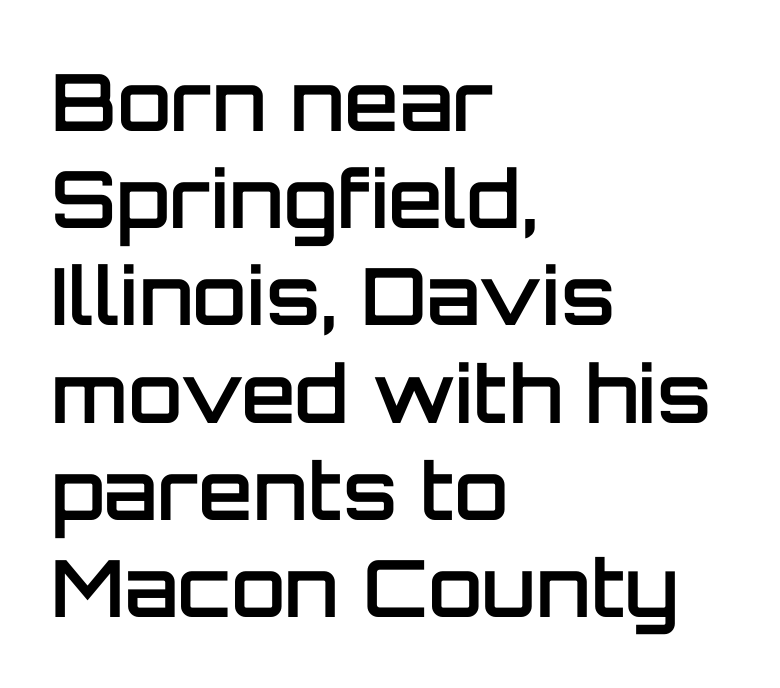
Q: Is the text bold? A: Semi-bold.
Q: Is the text italic (slanted)? A: No, it is upright.
Q: Is the typeface a serif or a sans-serif typeface? A: Sans-serif.
Q: Is the text underlined? A: No.
Q: How is the paragraph aligned? A: Left-aligned.
Q: Is the spacing between letters normal or unusually wide? A: Normal.
Q: Width (condensed, normal, or wide)? A: Normal.
Q: Stroke contrast? A: Low.
Q: x-height? A: Large.
Q: Monospaced? A: No.
